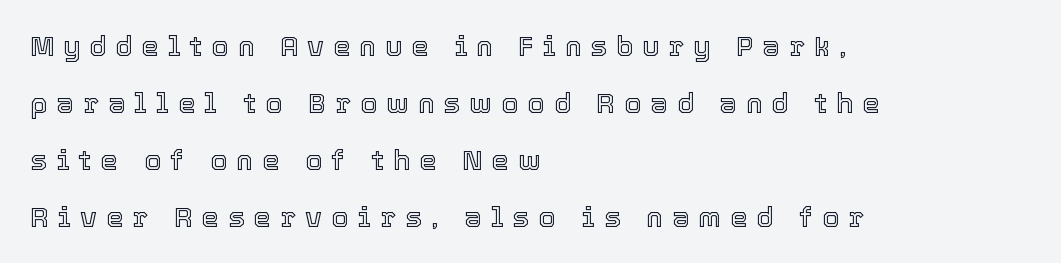
The image shows 28 px text type, upright; set left-aligned, loose line spacing (2.03x), unusually wide letter spacing (+0.32 em), not underlined; a medium x-height.
